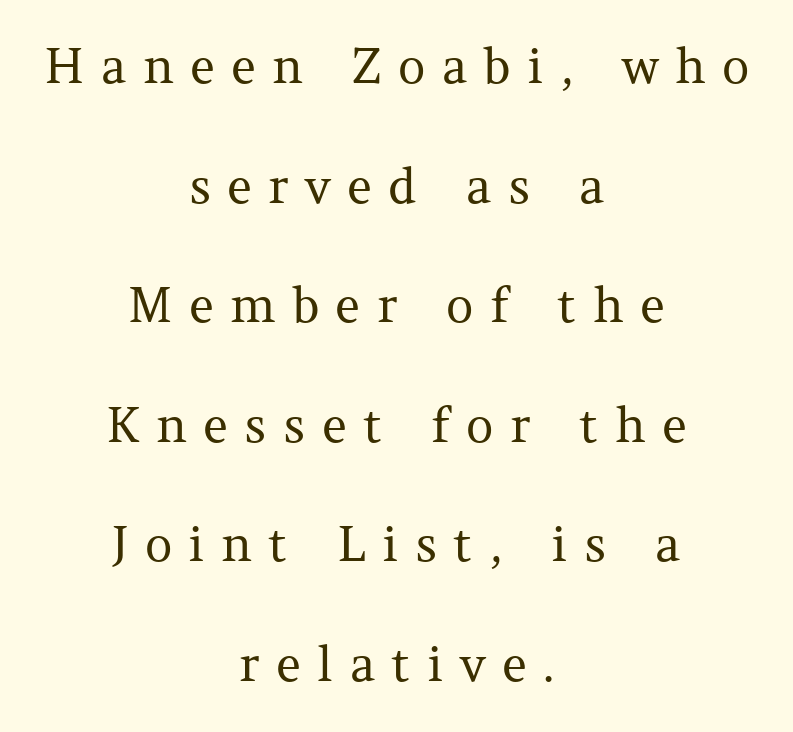
Q: Is the text bold? A: No.
Q: Is the text italic (slanted)? A: No, it is upright.
Q: Is the typeface a serif or a sans-serif typeface? A: Serif.
Q: Is the text underlined? A: No.
Q: How is the paragraph aligned? A: Centered.
Q: Is the spacing between letters normal or unusually wide? A: Unusually wide.
Q: Is the spacing between lines tight, normal or loose? A: Loose.
Q: Width (condensed, normal, or wide)? A: Normal.
Q: Stroke contrast? A: Medium.
Q: x-height? A: Medium.
Q: Monospaced? A: No.
